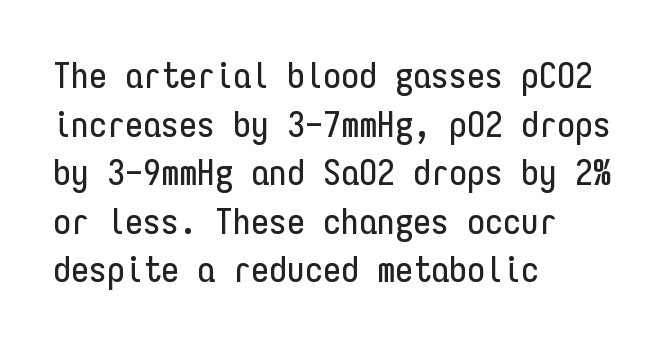
Q: Is the text italic (slanted)? A: No, it is upright.
Q: Is the typeface a serif or a sans-serif typeface? A: Sans-serif.
Q: Is the text underlined? A: No.
Q: How is the paragraph aligned? A: Left-aligned.
Q: Is the spacing between letters normal or unusually wide? A: Normal.
Q: Is the spacing between lines tight, normal or loose? A: Normal.
Q: Width (condensed, normal, or wide)? A: Condensed.
Q: Stroke contrast? A: Low.
Q: x-height? A: Medium.
Q: Monospaced? A: Yes.
